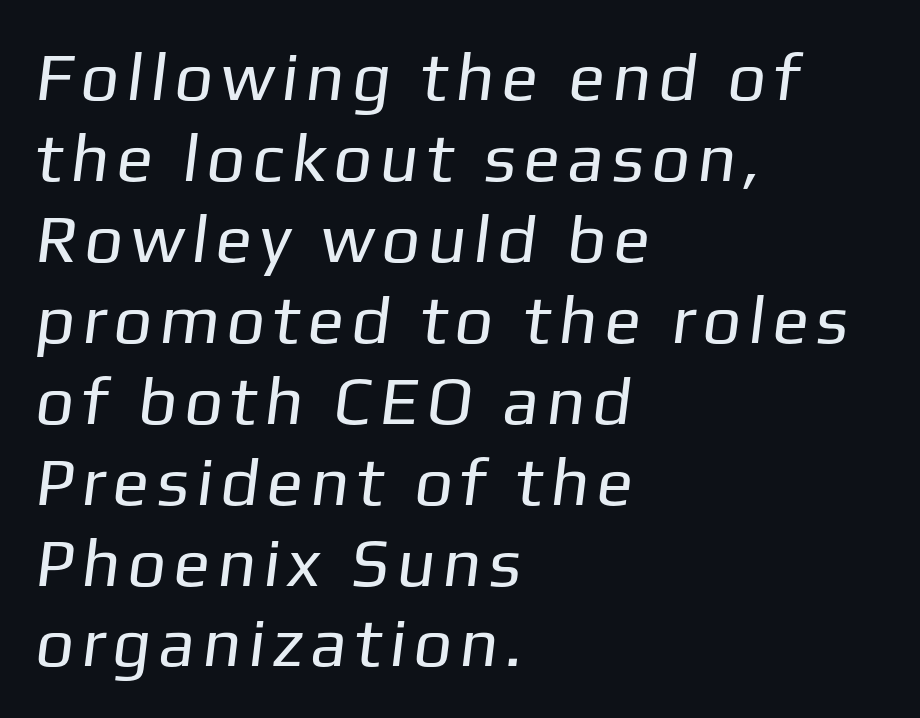
Character widths vary here, with narrow letters taking less room than wide ones. No letter is thick-stroked: the sample isn't bold. The baseline area is clear. Nope, no serifs anywhere on these letters. Reading down the block, your eye returns to a fixed left position each line.
